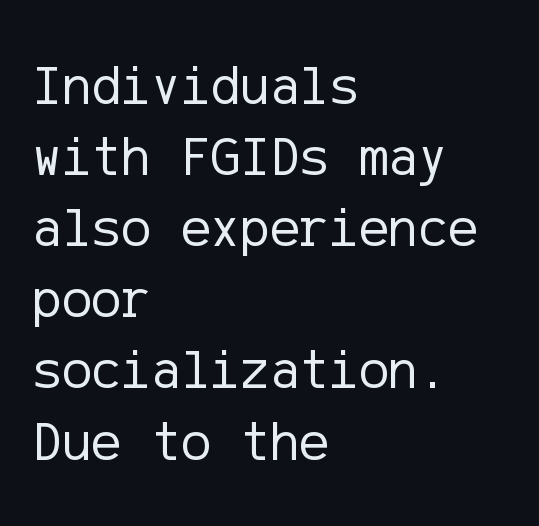
The compositor pushed each line to the left boundary. Each stroke keeps to a modest, everyday thickness or less. Tracking value appears to be zero — textbook default spacing. Descender tails drop into unmarked territory. Honestly, the row spacing looks completely unremarkable.
